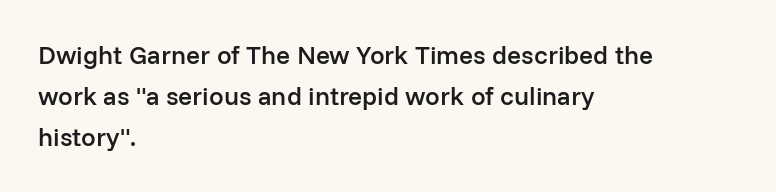
Q: Is the text bold? A: Semi-bold.
Q: Is the text italic (slanted)? A: No, it is upright.
Q: Is the text underlined? A: No.
Q: How is the paragraph aligned? A: Left-aligned.
Q: Is the spacing between letters normal or unusually wide? A: Normal.
Q: Is the spacing between lines tight, normal or loose? A: Normal.
